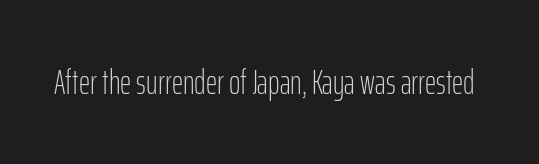
{"serif": "no", "italic": "no", "bold": "no", "weight": "light", "width": "condensed", "stroke_contrast": "low", "x_height": "medium", "monospaced": "no", "underline": "no", "letter_spacing": "normal", "letter_spacing_em": 0.0, "glyph_px": 35}
